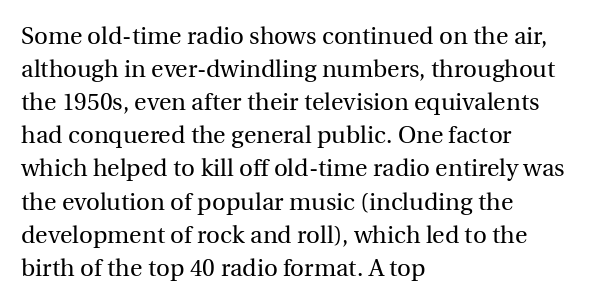
The image shows 24 px text type, upright; set left-aligned, normal line spacing (1.38x), normal letter spacing, not underlined.
